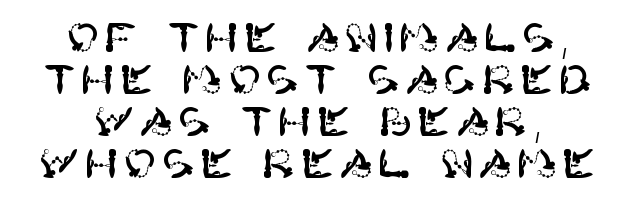
{"serif": "no", "italic": "no", "width": "normal", "stroke_contrast": "high", "x_height": "large", "underline": "no", "align": "center", "line_spacing": "tight", "line_spacing_ratio": 1.05, "glyph_px": 40}
